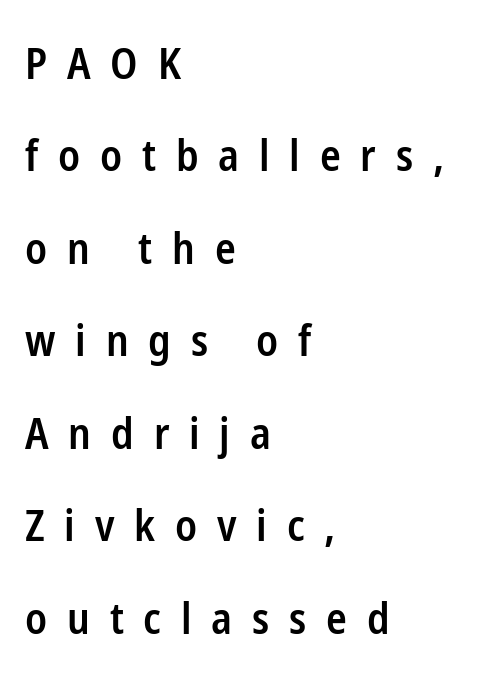
{"serif": "no", "italic": "no", "bold": "semi", "weight": "semibold", "width": "condensed", "stroke_contrast": "low", "x_height": "medium", "monospaced": "no", "underline": "no", "align": "left", "line_spacing": "loose", "line_spacing_ratio": 2.15, "letter_spacing": "wide", "letter_spacing_em": 0.46, "glyph_px": 43}
